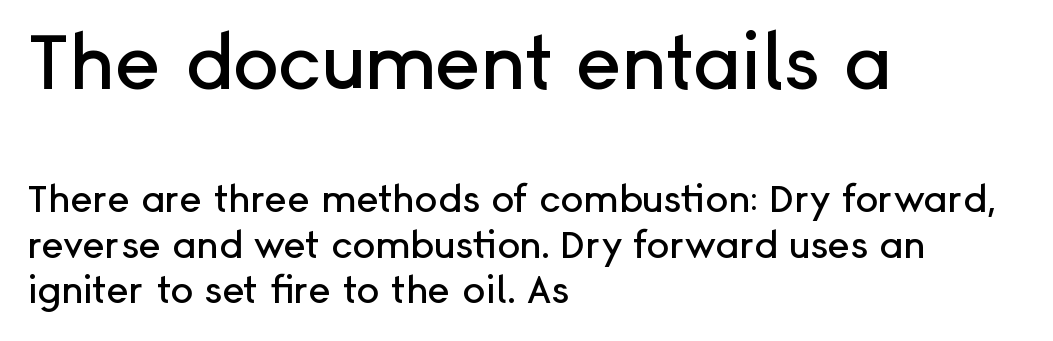
No word sits above an underline. Classification — sans serif. Rendered with straight, roman letterforms. The lines in this sample share a left origin and differ only in where they stop. Caption: upper text group enlarged, lower text group reduced. A typesetter would call this proportional, since set widths differ per character.
